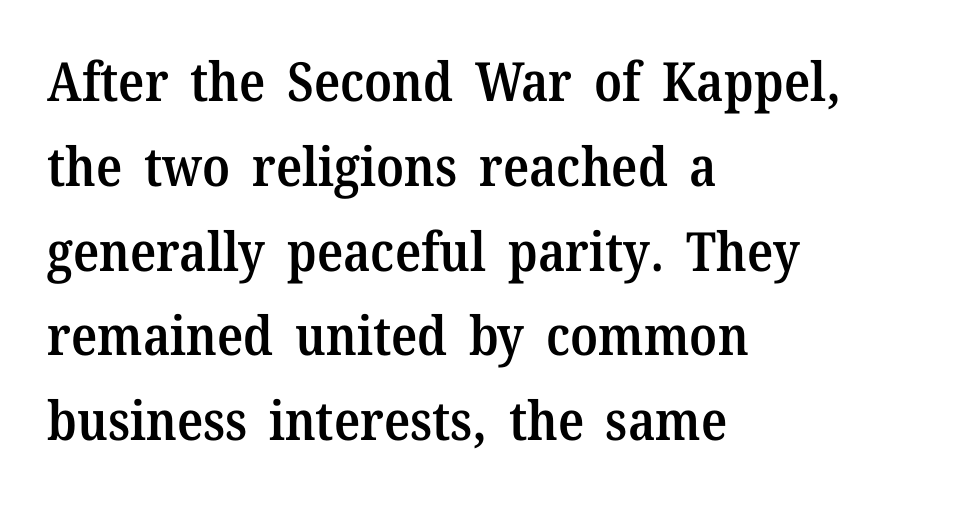
Honestly, the row spacing looks completely unremarkable. Is this a fixed-width face? No — the glyphs have proportional, varying widths. Typographically, this falls in the serif category. The type is set solid horizontally, with unmodified tracking.
